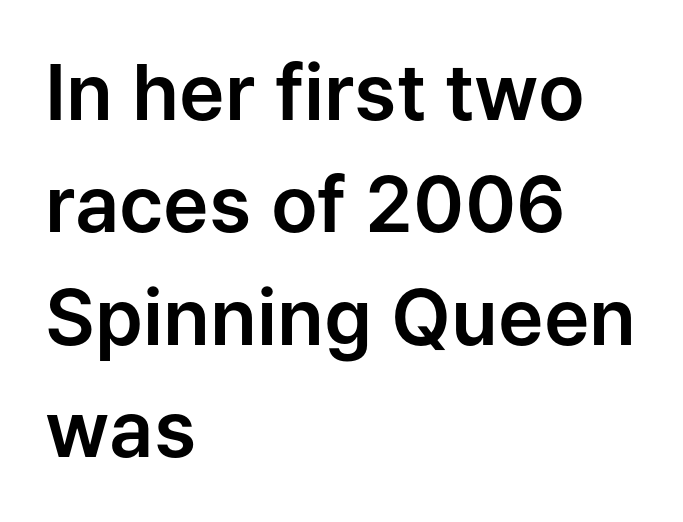
The image shows 77 px sans-serif type, upright; set left-aligned, normal line spacing (1.46x), normal letter spacing, not underlined; low stroke contrast and a medium x-height.
